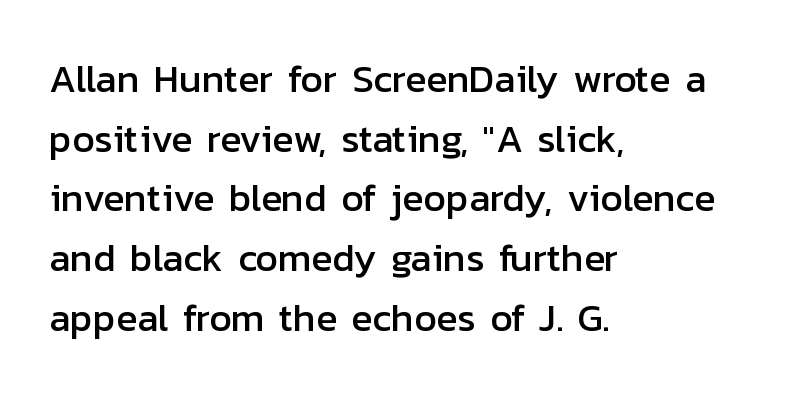
Q: Is the text italic (slanted)? A: No, it is upright.
Q: Is the typeface a serif or a sans-serif typeface? A: Sans-serif.
Q: Is the text underlined? A: No.
Q: How is the paragraph aligned? A: Left-aligned.
Q: Is the spacing between letters normal or unusually wide? A: Normal.
Q: Is the spacing between lines tight, normal or loose? A: Normal.
Q: Width (condensed, normal, or wide)? A: Normal.
Q: Stroke contrast? A: Low.
Q: x-height? A: Medium.
Q: Monospaced? A: No.
